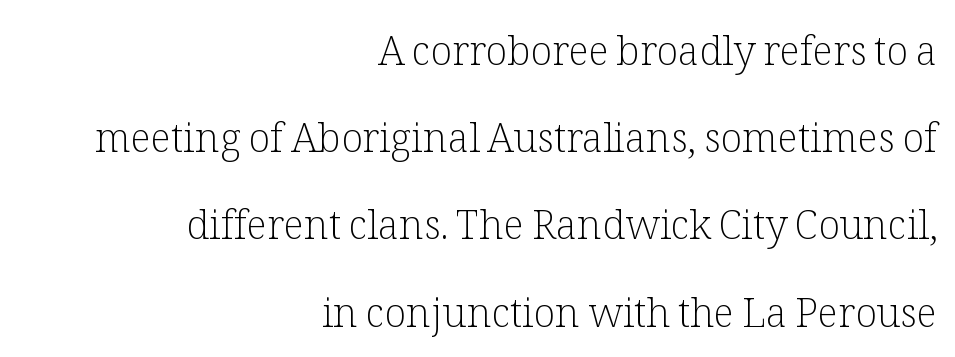
The image shows 40 px light serif type, upright; set right-aligned, loose line spacing (2.18x), normal letter spacing, not underlined; low stroke contrast and a medium x-height.
